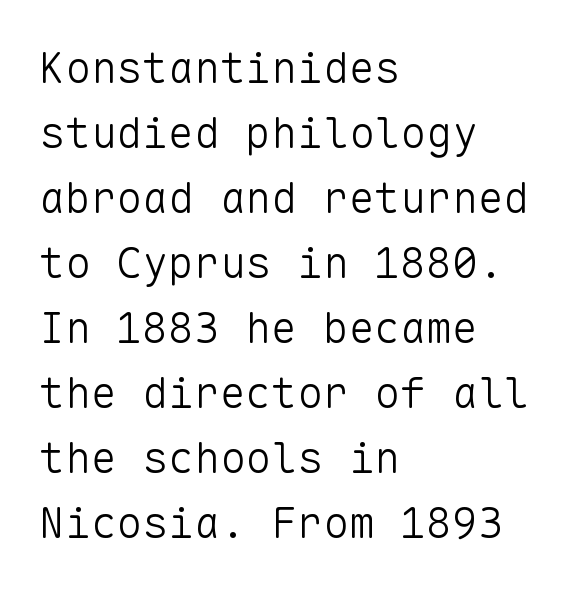
{"serif": "no", "italic": "no", "bold": "no", "weight": "light", "width": "normal", "stroke_contrast": "low", "x_height": "medium", "monospaced": "yes", "underline": "no", "align": "left", "line_spacing": "normal", "line_spacing_ratio": 1.51, "letter_spacing": "normal", "letter_spacing_em": 0.0, "glyph_px": 43}
